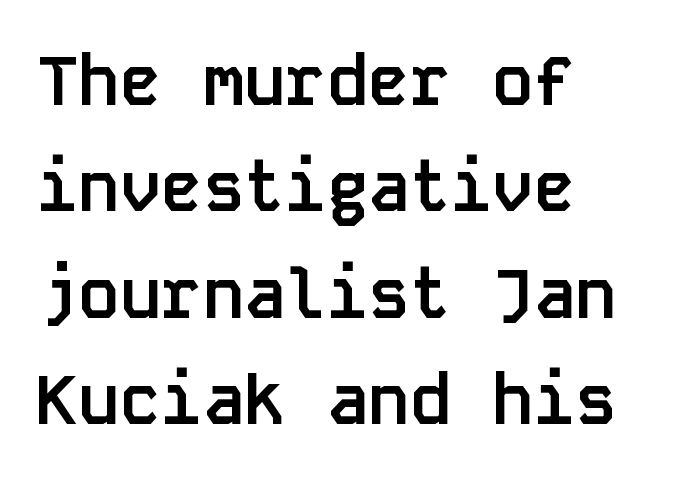
The image shows 69 px semibold sans-serif type, upright, monospaced; set left-aligned, normal line spacing (1.54x), normal letter spacing, not underlined; low stroke contrast and a large x-height.
